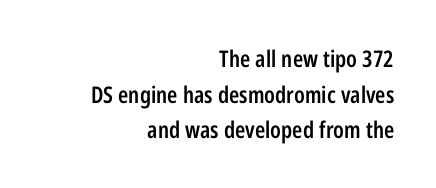
The image shows 23 px text type, upright; set right-aligned, normal line spacing (1.55x), normal letter spacing, not underlined.
